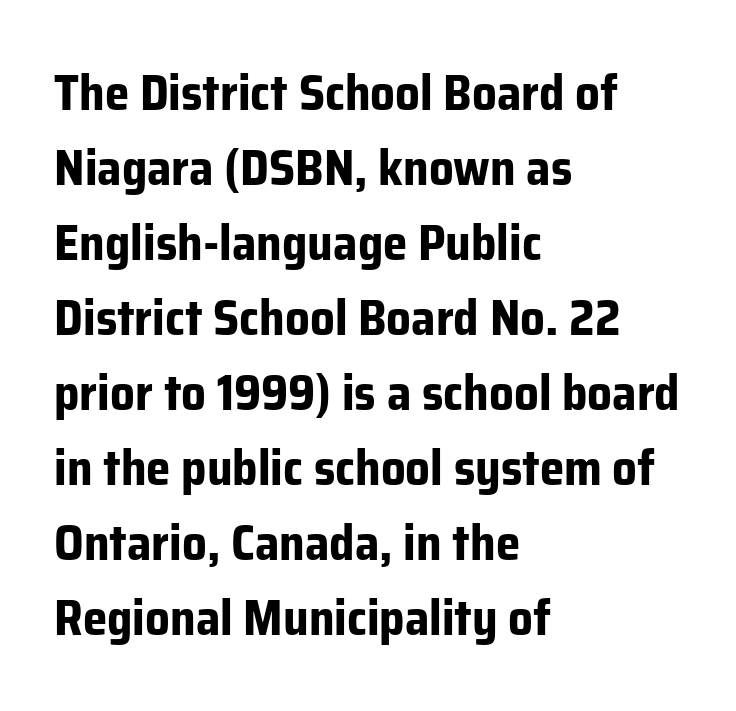
Typeset ragged right — the left edge is the straight one. The rows are spaced the way most documents space them. Only glyphs here, with clear space below each row. The passage shown is typeset with a sans-serif family. This sample uses an upright cut, with every glyph sitting square on the baseline. Think of a printed novel: that variable character pitch is what you see here.
